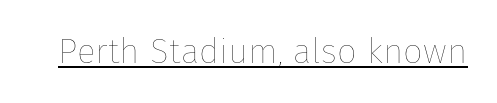
Q: Is the text bold? A: No.
Q: Is the text italic (slanted)? A: No, it is upright.
Q: Is the text underlined? A: Yes.
Q: Is the spacing between letters normal or unusually wide? A: Normal.
Q: Width (condensed, normal, or wide)? A: Normal.
Q: Stroke contrast? A: Low.
Q: x-height? A: Medium.
Q: Monospaced? A: No.
